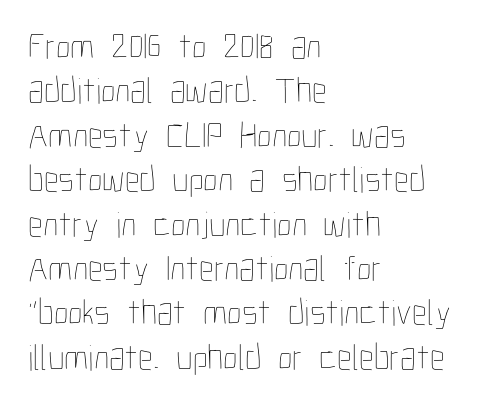
Q: Is the text bold? A: No.
Q: Is the text italic (slanted)? A: No, it is upright.
Q: Is the text underlined? A: No.
Q: How is the paragraph aligned? A: Left-aligned.
Q: Is the spacing between letters normal or unusually wide? A: Normal.
Q: Width (condensed, normal, or wide)? A: Condensed.
Q: Stroke contrast? A: Low.
Q: x-height? A: Medium.
Q: Monospaced? A: No.
